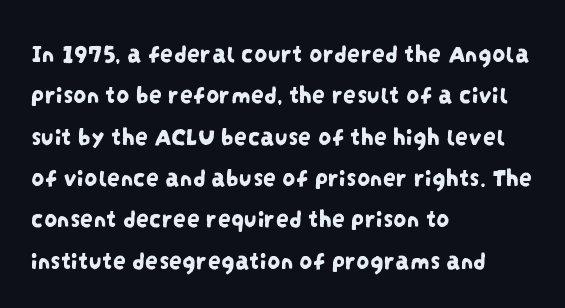
Beneath every word, the page is bare. Visually the block forms a straight wall on the left and a jagged coastline on the right. The lines sit at an ordinary, default distance from one another. A typesetter would call this zero additional tracking.
